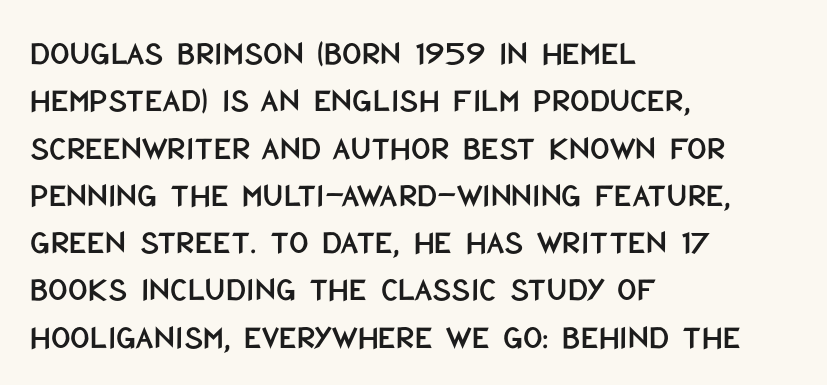
{"serif": "no", "italic": "no", "width": "condensed", "stroke_contrast": "low", "x_height": "large", "monospaced": "no", "underline": "no", "align": "left", "line_spacing": "normal", "line_spacing_ratio": 1.39, "letter_spacing": "normal", "letter_spacing_em": 0.0, "glyph_px": 34}
